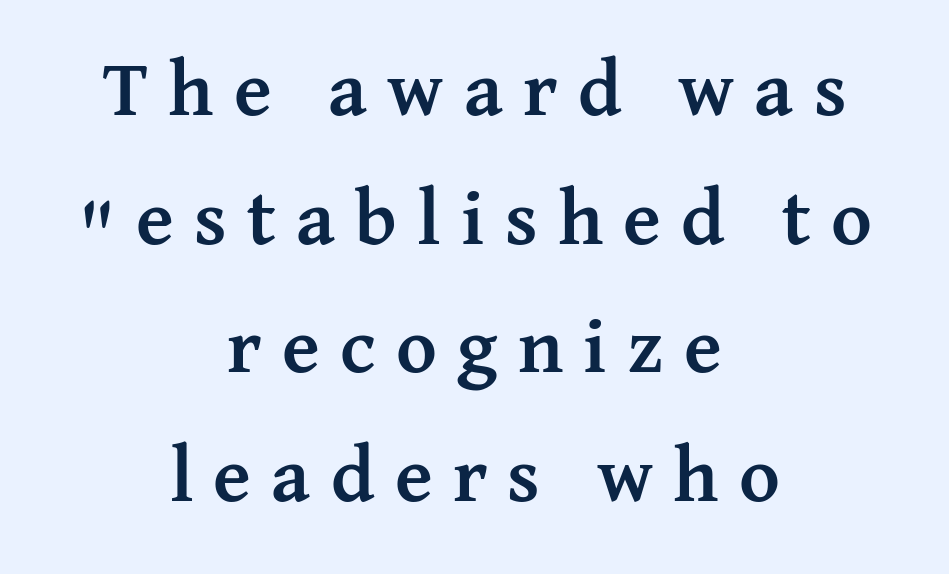
Q: Is the text bold? A: Yes.
Q: Is the text italic (slanted)? A: No, it is upright.
Q: Is the typeface a serif or a sans-serif typeface? A: Serif.
Q: Is the text underlined? A: No.
Q: How is the paragraph aligned? A: Centered.
Q: Is the spacing between letters normal or unusually wide? A: Unusually wide.
Q: Is the spacing between lines tight, normal or loose? A: Normal.
Q: Width (condensed, normal, or wide)? A: Normal.
Q: Stroke contrast? A: Medium.
Q: x-height? A: Medium.
Q: Monospaced? A: No.
